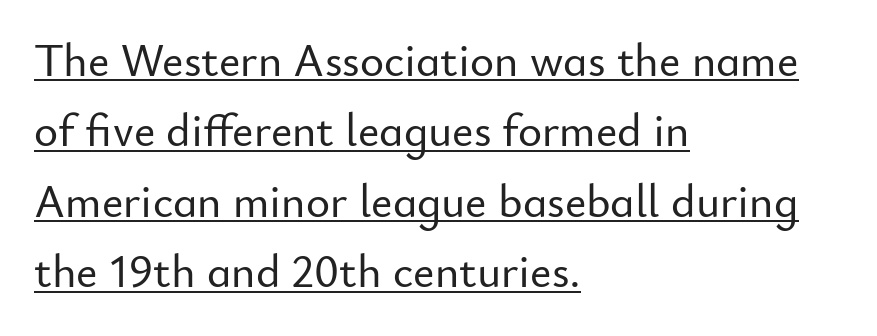
Check where the strokes stop: nothing finishes them off — pure sans. Reading down the block, your eye returns to a fixed left position each line. Horizontal bands of white between lines are of average thickness. Here the designer chose a conventional face with non-uniform glyph widths. Upright lettering throughout. You could call the tracking neutral — neither tight nor loose.
